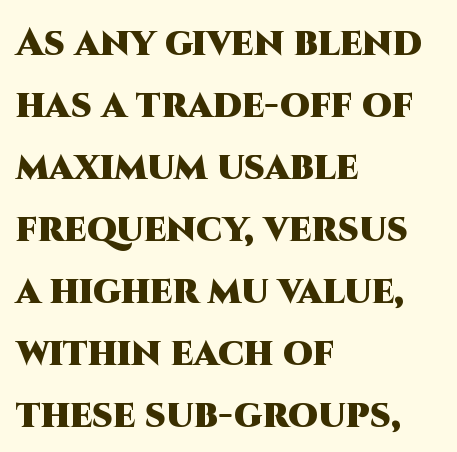
Q: Is the text bold? A: Yes.
Q: Is the text italic (slanted)? A: No, it is upright.
Q: Is the typeface a serif or a sans-serif typeface? A: Sans-serif.
Q: Is the text underlined? A: No.
Q: How is the paragraph aligned? A: Left-aligned.
Q: Is the spacing between letters normal or unusually wide? A: Normal.
Q: Is the spacing between lines tight, normal or loose? A: Normal.
Q: Width (condensed, normal, or wide)? A: Normal.
Q: Stroke contrast? A: High.
Q: x-height? A: Large.
Q: Monospaced? A: No.
